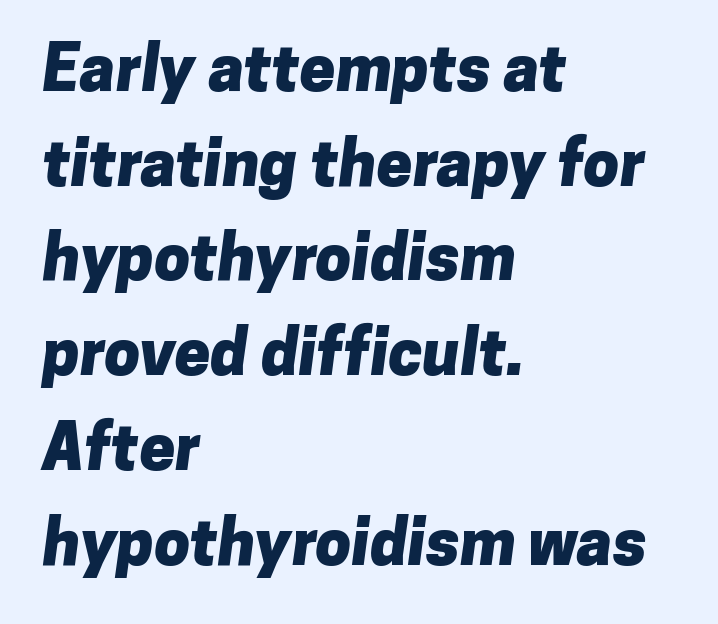
The image shows 64 px heavy sans-serif type; set left-aligned, normal line spacing (1.48x), normal letter spacing, not underlined; low stroke contrast and a medium x-height.
